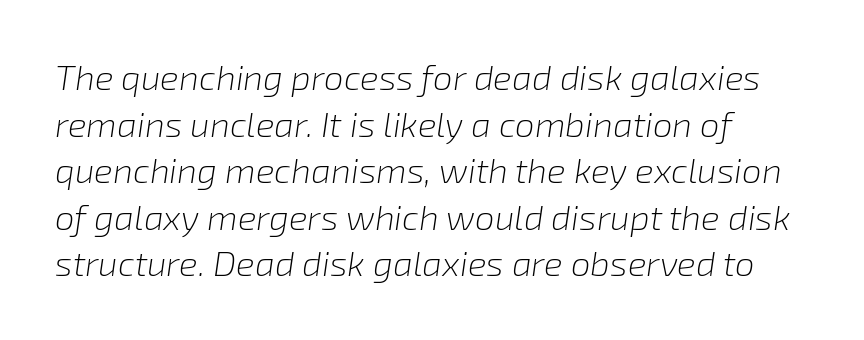
If you drew a line through each stem, it would be angled. The words here are not underlined. No letter is thick-stroked: the sample isn't bold. Line starts are locked; line ends wander.
